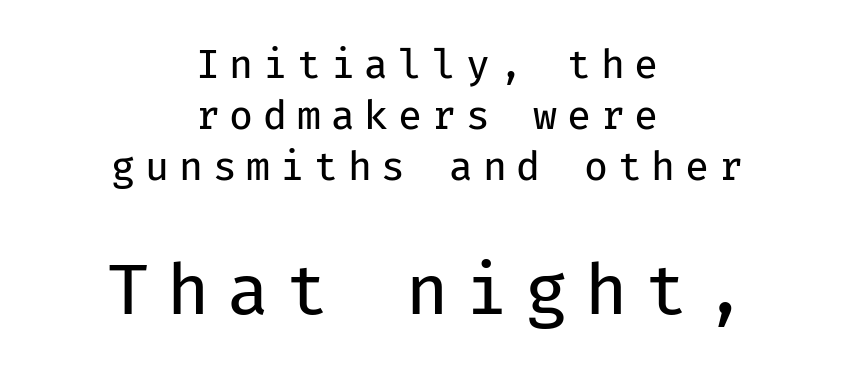
Caption: face not bold, strokes unweighted. Each word looks stretched out because of the extra space between its letters. Has an underline been added? It has not. Typographically, this falls in the sans-serif category. Evenly set lines give the paragraph a standard silhouette.
